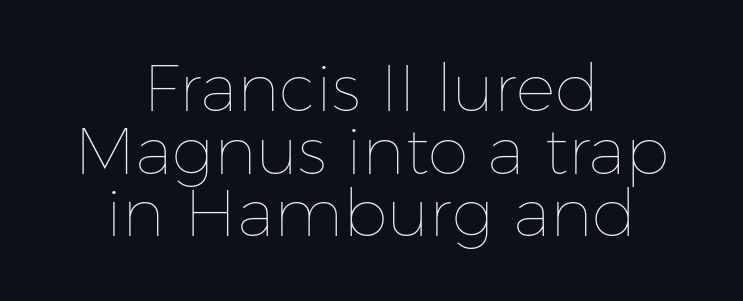
Counters stay open thanks to moderate or lighter strokes. The passage is arranged like a title page — every line centered. The passage shown has conventional tracking throughout. The passage shown is not underscored anywhere. Looks like regular typesetting: each glyph gets only the width it needs.
